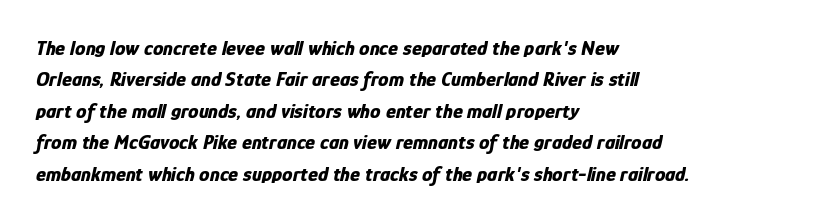
Q: Is the text bold? A: Yes.
Q: Is the text italic (slanted)? A: Yes, it leans right by about 12 degrees.
Q: Is the text underlined? A: No.
Q: How is the paragraph aligned? A: Left-aligned.
Q: Is the spacing between letters normal or unusually wide? A: Normal.
Q: Is the spacing between lines tight, normal or loose? A: Normal.
